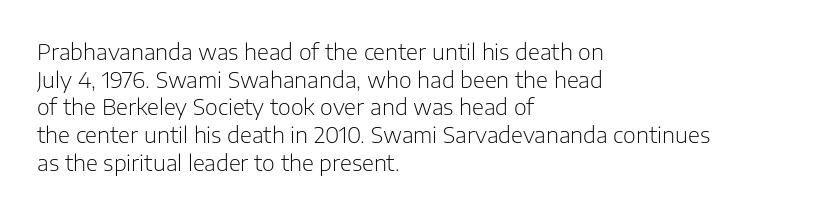
The image shows 22 px text type, upright; set left-aligned, normal line spacing (1.26x), normal letter spacing, not underlined.
